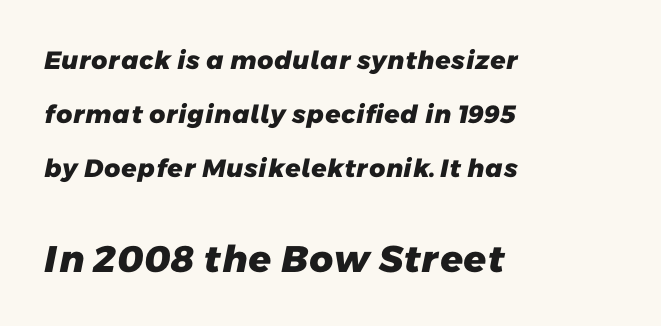
Q: Is the text bold? A: Yes.
Q: Is the typeface a serif or a sans-serif typeface? A: Sans-serif.
Q: Is the text underlined? A: No.
Q: How is the paragraph aligned? A: Left-aligned.
Q: Is the spacing between letters normal or unusually wide? A: Normal.
Q: Is the spacing between lines tight, normal or loose? A: Loose.
Q: Which block of text is set in a larger size, the first (top) or the second (bottom)? A: The second (bottom) one.
Q: Width (condensed, normal, or wide)? A: Normal.
Q: Stroke contrast? A: Low.
Q: x-height? A: Medium.
Q: Monospaced? A: No.
